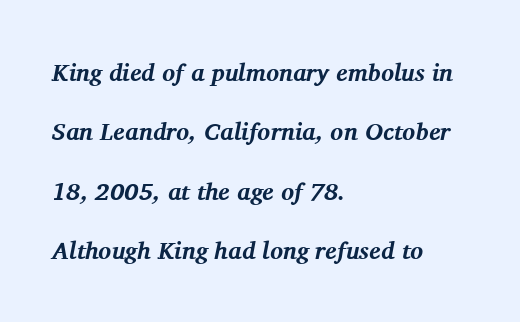
The image shows 24 px bold type, italic (leaning right); set left-aligned, loose line spacing (2.47x), normal letter spacing, not underlined.
